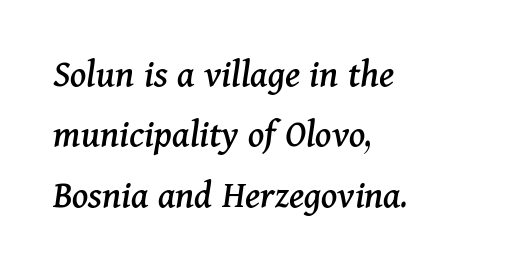
The paragraph shown leans on its left margin. Italic? Definitely — the glyphs are oblique. The passage shown stacks its lines at a standard gap. No extra tracking has been applied to these lines.
